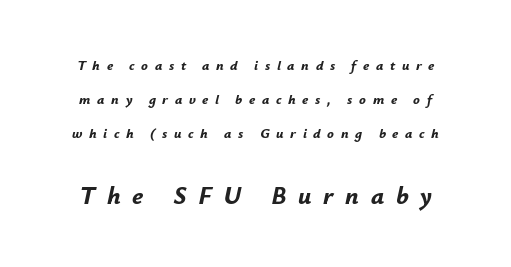
Q: Is the text bold? A: Yes.
Q: Is the text italic (slanted)? A: Yes, it leans right by about 12 degrees.
Q: Is the text underlined? A: No.
Q: Is the spacing between letters normal or unusually wide? A: Unusually wide.
Q: Is the spacing between lines tight, normal or loose? A: Loose.
Q: Which block of text is set in a larger size, the first (top) or the second (bottom)? A: The second (bottom) one.
